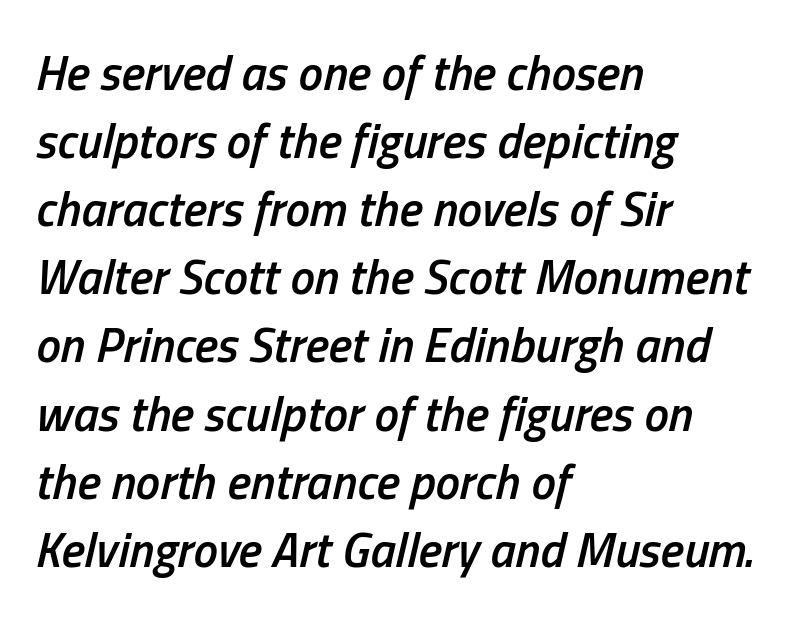
Q: Is the text bold? A: Semi-bold.
Q: Is the text italic (slanted)? A: Yes, it leans right by about 13 degrees.
Q: Is the text underlined? A: No.
Q: How is the paragraph aligned? A: Left-aligned.
Q: Is the spacing between letters normal or unusually wide? A: Normal.
Q: Is the spacing between lines tight, normal or loose? A: Normal.
Q: Width (condensed, normal, or wide)? A: Condensed.
Q: Stroke contrast? A: Low.
Q: x-height? A: Medium.
Q: Monospaced? A: No.
